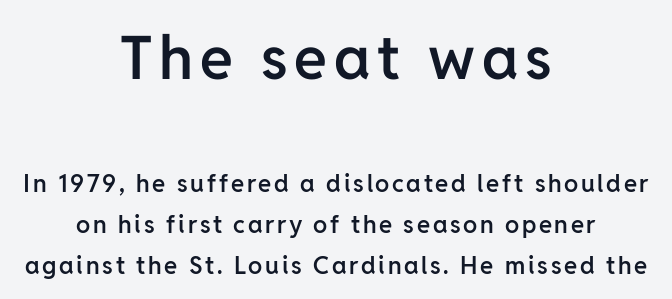
The type family on display is of the sans-serif kind. Clear beneath every line of the passage. The glyphs have the mass of a demibold cut, below bold. A typesetter would call this proportional, since set widths differ per character.
